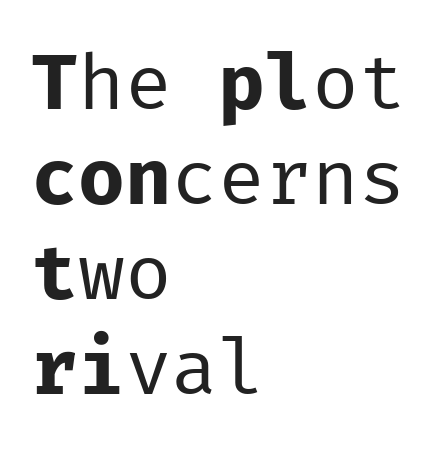
{"serif": "no", "italic": "no", "bold": "no", "weight": "regular", "width": "normal", "stroke_contrast": "low", "x_height": "medium", "monospaced": "yes", "underline": "no", "align": "left", "line_spacing_ratio": 1.22, "letter_spacing": "normal", "letter_spacing_em": 0.0, "glyph_px": 78}
